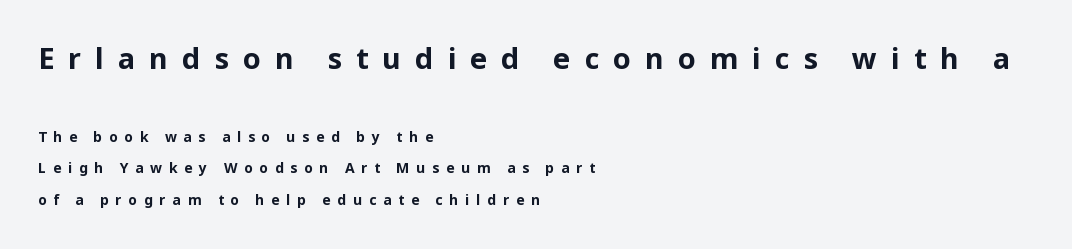
The image shows 29 px bold sans-serif type, upright; set left-aligned, loose line spacing (2.26x), unusually wide letter spacing (+0.48 em), not underlined; the first (top) block is 2.07x larger; low stroke contrast and a medium x-height.
